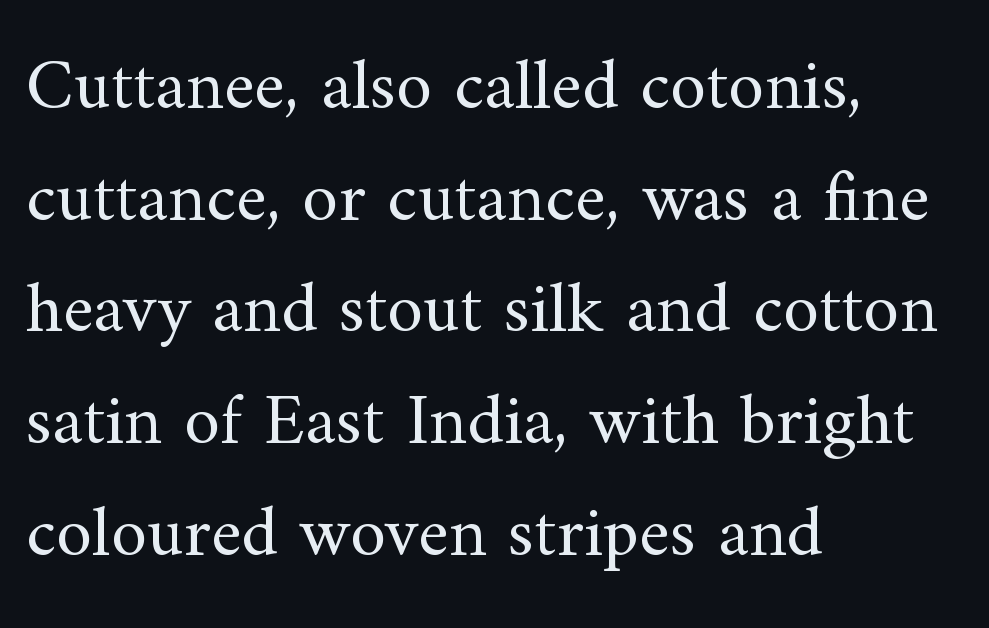
The image shows 73 px regular-weight serif type, upright; set left-aligned, normal line spacing (1.53x), normal letter spacing, not underlined; medium stroke contrast and a small x-height.
